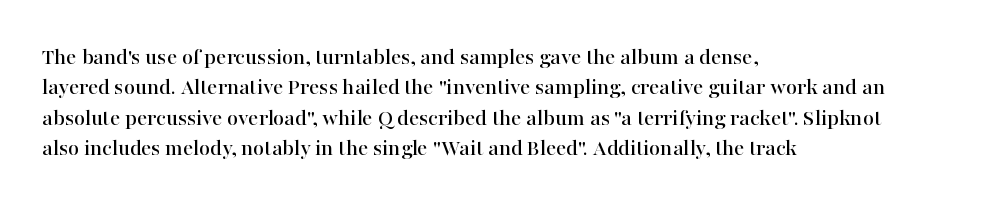
Q: Is the text italic (slanted)? A: No, it is upright.
Q: Is the text underlined? A: No.
Q: How is the paragraph aligned? A: Left-aligned.
Q: Is the spacing between letters normal or unusually wide? A: Normal.
Q: Is the spacing between lines tight, normal or loose? A: Normal.
